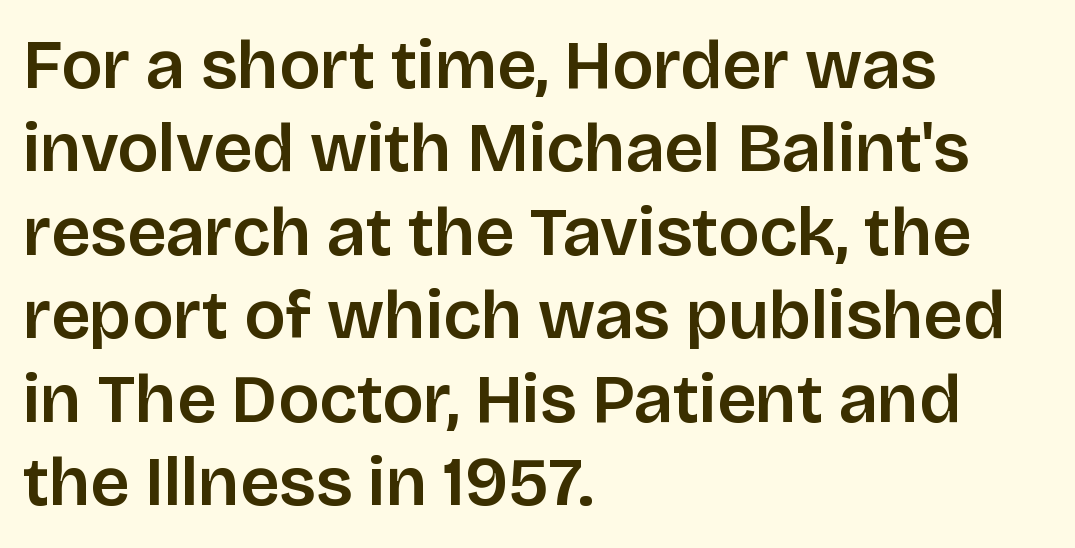
{"serif": "no", "italic": "no", "width": "normal", "stroke_contrast": "low", "x_height": "large", "monospaced": "no", "underline": "no", "align": "left", "line_spacing_ratio": 1.21, "letter_spacing": "normal", "letter_spacing_em": 0.0, "glyph_px": 69}
